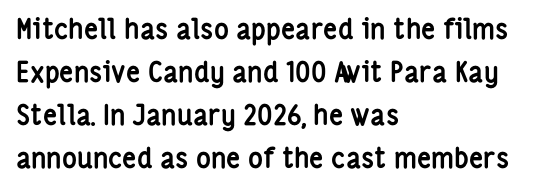
{"serif": "no", "italic": "no", "bold": "yes", "weight": "semibold", "width": "condensed", "stroke_contrast": "low", "x_height": "medium", "monospaced": "no", "underline": "no", "align": "left", "line_spacing": "normal", "line_spacing_ratio": 1.53, "letter_spacing": "normal", "letter_spacing_em": 0.0, "glyph_px": 28}
